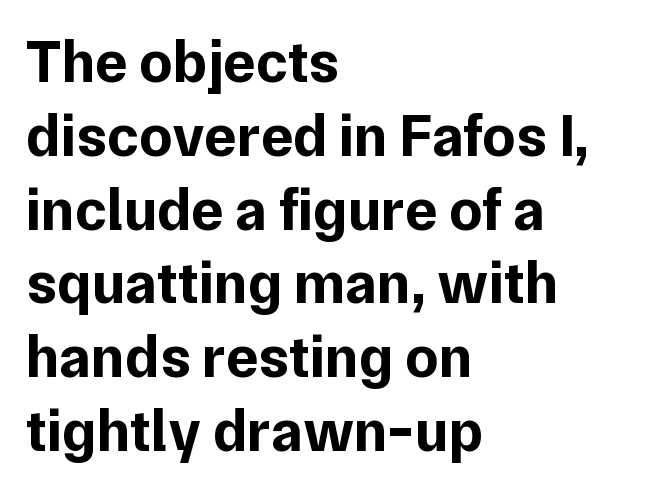
Does extra space separate the letters? No, they use regular spacing. Quick note: not italic, upright. Character widths vary here, with narrow letters taking less room than wide ones. Honestly, there is no underline to notice here at all.
